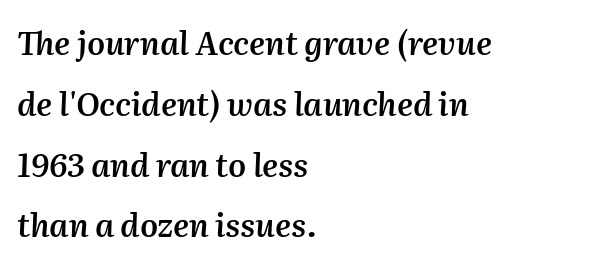
{"italic": "yes", "lean": "right", "slant_degrees": 2, "bold": "semi", "weight": "semibold", "width": "normal", "stroke_contrast": "medium", "x_height": "medium", "monospaced": "no", "underline": "no", "align": "left", "line_spacing": "loose", "line_spacing_ratio": 1.9, "letter_spacing": "normal", "letter_spacing_em": 0.0, "glyph_px": 32}
